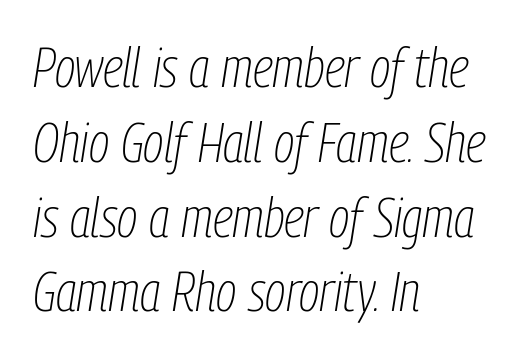
The image shows 55 px thin, condensed type, italic (leaning right); set left-aligned, normal line spacing (1.36x), normal letter spacing, not underlined; low stroke contrast and a medium x-height.
